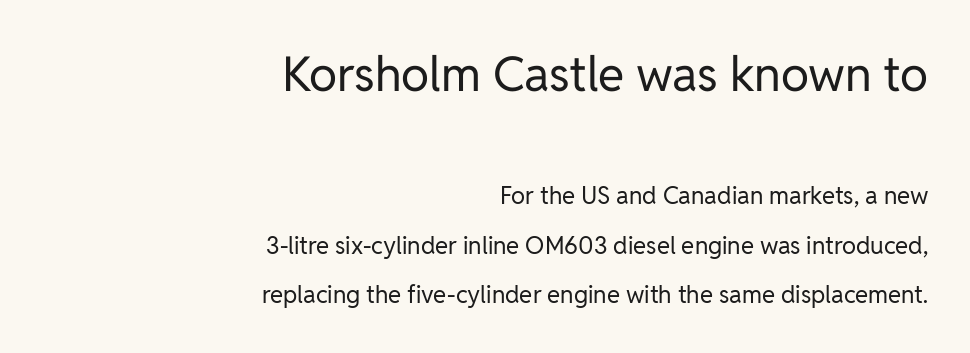
Q: Is the text bold? A: No.
Q: Is the text italic (slanted)? A: No, it is upright.
Q: Is the typeface a serif or a sans-serif typeface? A: Sans-serif.
Q: Is the text underlined? A: No.
Q: How is the paragraph aligned? A: Right-aligned.
Q: Is the spacing between letters normal or unusually wide? A: Normal.
Q: Is the spacing between lines tight, normal or loose? A: Loose.
Q: Which block of text is set in a larger size, the first (top) or the second (bottom)? A: The first (top) one.
Q: Width (condensed, normal, or wide)? A: Normal.
Q: Stroke contrast? A: Low.
Q: x-height? A: Medium.
Q: Monospaced? A: No.
